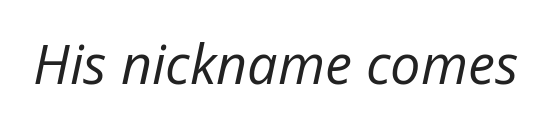
{"italic": "yes", "lean": "right", "slant_degrees": 12, "bold": "no", "weight": "regular", "width": "normal", "stroke_contrast": "low", "x_height": "medium", "monospaced": "no", "underline": "no", "letter_spacing": "normal", "letter_spacing_em": 0.0, "glyph_px": 54}
